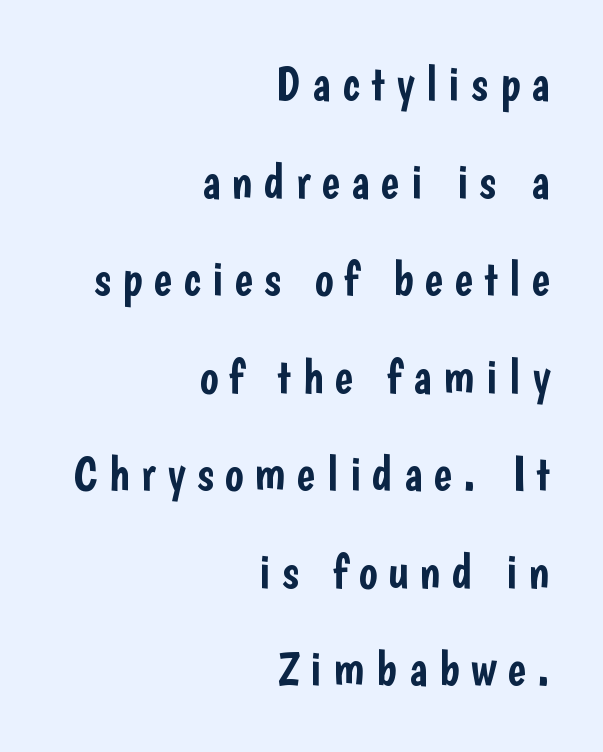
Q: Is the text italic (slanted)? A: No, it is upright.
Q: Is the typeface a serif or a sans-serif typeface? A: Sans-serif.
Q: Is the text underlined? A: No.
Q: How is the paragraph aligned? A: Right-aligned.
Q: Is the spacing between letters normal or unusually wide? A: Unusually wide.
Q: Is the spacing between lines tight, normal or loose? A: Loose.
Q: Width (condensed, normal, or wide)? A: Condensed.
Q: Stroke contrast? A: Low.
Q: x-height? A: Medium.
Q: Monospaced? A: No.
